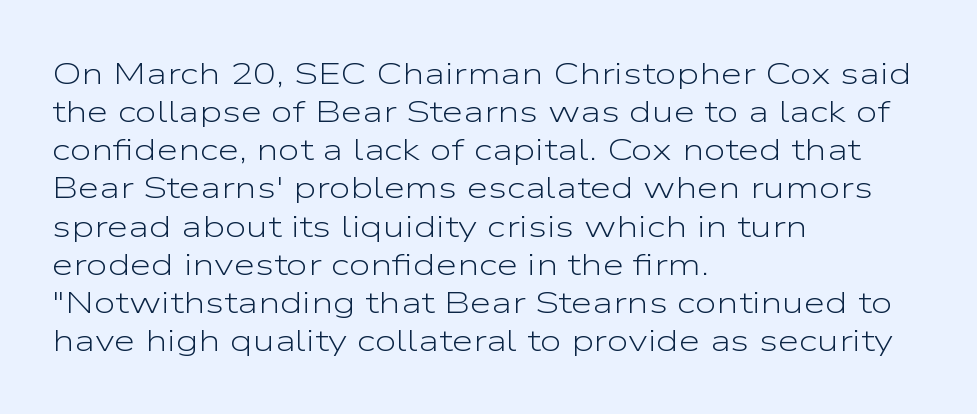
Q: Is the text bold? A: No.
Q: Is the text italic (slanted)? A: No, it is upright.
Q: Is the typeface a serif or a sans-serif typeface? A: Sans-serif.
Q: Is the text underlined? A: No.
Q: How is the paragraph aligned? A: Left-aligned.
Q: Is the spacing between letters normal or unusually wide? A: Normal.
Q: Width (condensed, normal, or wide)? A: Wide.
Q: Stroke contrast? A: Low.
Q: x-height? A: Medium.
Q: Monospaced? A: No.
